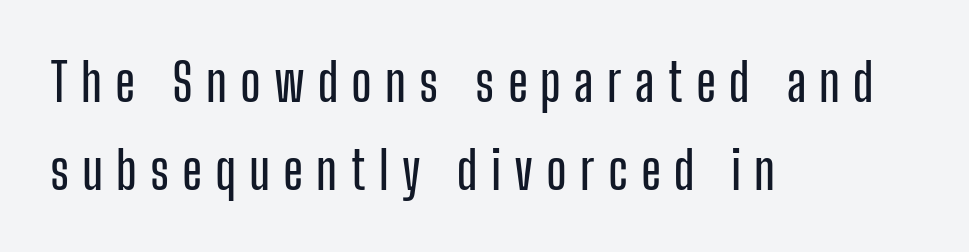
Evenly set lines give the paragraph a standard silhouette. The passage shown is not underscored anywhere. Every character sits straight up, as roman type does. This rendering employs a face without finishing strokes, i.e., a sans-serif. These lines have a slow, spaced-out rhythm from letter to letter. A classic flush-left, rag-right setting is used for this passage.
